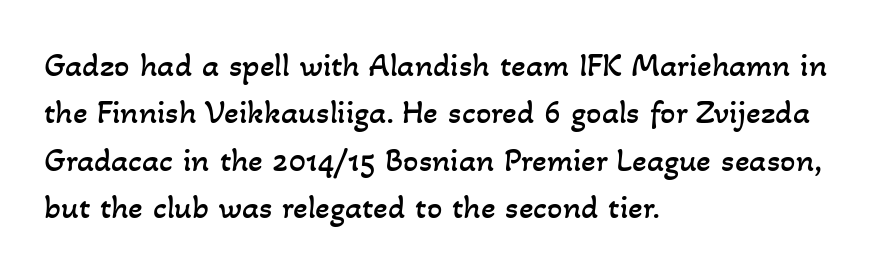
Q: Is the text bold? A: No.
Q: Is the text underlined? A: No.
Q: How is the paragraph aligned? A: Left-aligned.
Q: Is the spacing between letters normal or unusually wide? A: Normal.
Q: Is the spacing between lines tight, normal or loose? A: Normal.
Q: Width (condensed, normal, or wide)? A: Normal.
Q: Stroke contrast? A: Low.
Q: x-height? A: Small.
Q: Monospaced? A: No.
